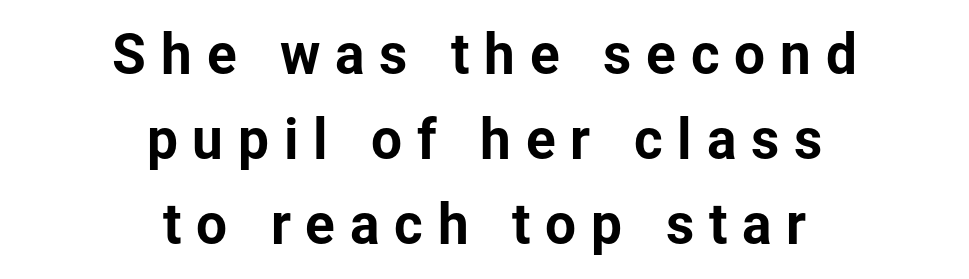
The type is letterspaced generously, with wide tracking. Do the characters align in a grid? No, the font is proportional. The designer went with a sans here, leaving each stem footless. Every row of glyphs is offset so its center matches the block's center. A roman cut, with each character standing at attention. Compared with typical paragraphs, the rows here are spaced about the same.
